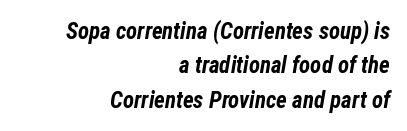
The passage shown is not underscored anywhere. A normal amount of white space separates one row of letters from the next. When letters slant like this, we call the style italic. The compositor pushed each line to the right boundary.
